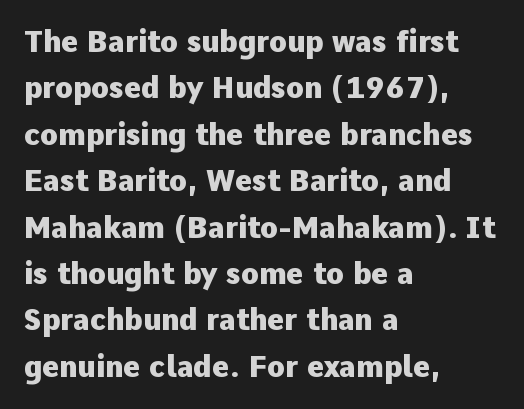
Q: Is the text bold? A: Yes.
Q: Is the text italic (slanted)? A: No, it is upright.
Q: Is the typeface a serif or a sans-serif typeface? A: Sans-serif.
Q: Is the text underlined? A: No.
Q: How is the paragraph aligned? A: Left-aligned.
Q: Is the spacing between letters normal or unusually wide? A: Normal.
Q: Is the spacing between lines tight, normal or loose? A: Normal.
Q: Width (condensed, normal, or wide)? A: Normal.
Q: Stroke contrast? A: Low.
Q: x-height? A: Medium.
Q: Monospaced? A: No.
